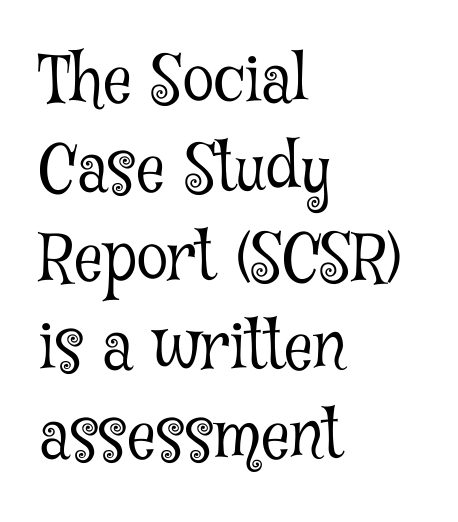
{"serif": "yes", "italic": "no", "bold": "no", "weight": "light", "width": "condensed", "stroke_contrast": "low", "x_height": "medium", "monospaced": "no", "underline": "no", "align": "left", "line_spacing": "normal", "line_spacing_ratio": 1.39, "letter_spacing": "normal", "letter_spacing_em": 0.0, "glyph_px": 64}
